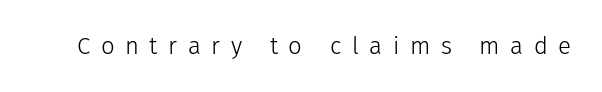
{"italic": "no", "bold": "no", "underline": "no", "letter_spacing": "wide", "letter_spacing_em": 0.44, "glyph_px": 24}
